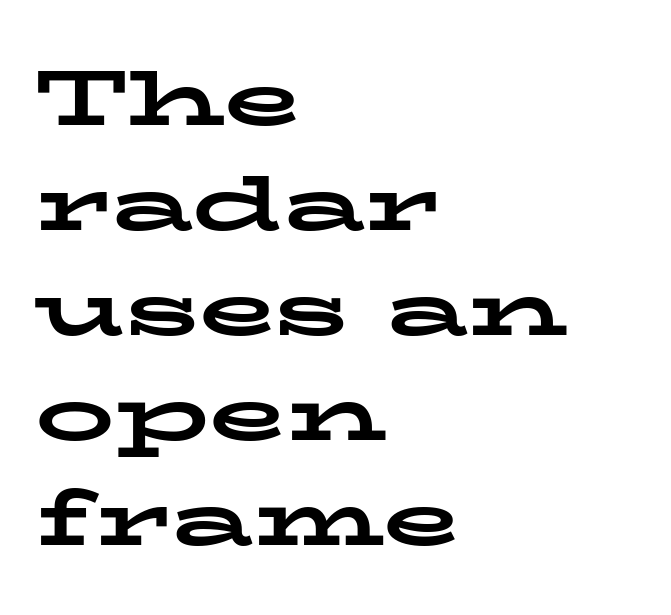
The image shows 79 px bold, wide serif type, upright; set left-aligned, normal line spacing (1.33x), normal letter spacing, not underlined; low stroke contrast and a medium x-height.
